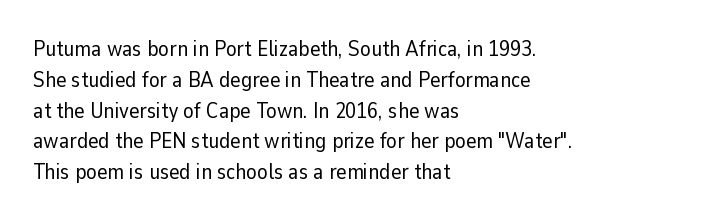
Q: Is the text bold? A: No.
Q: Is the text italic (slanted)? A: No, it is upright.
Q: Is the text underlined? A: No.
Q: How is the paragraph aligned? A: Left-aligned.
Q: Is the spacing between letters normal or unusually wide? A: Normal.
Q: Is the spacing between lines tight, normal or loose? A: Normal.
